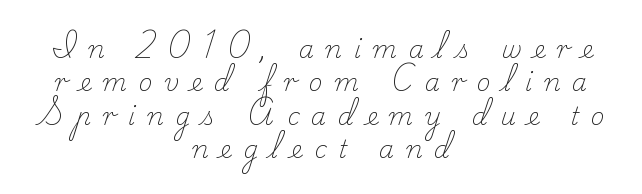
The typeface has the unassuming heft of standard copy or less. Both edges are ragged and mirror each other, which tells us the setting is centered. The words here are not underlined.
